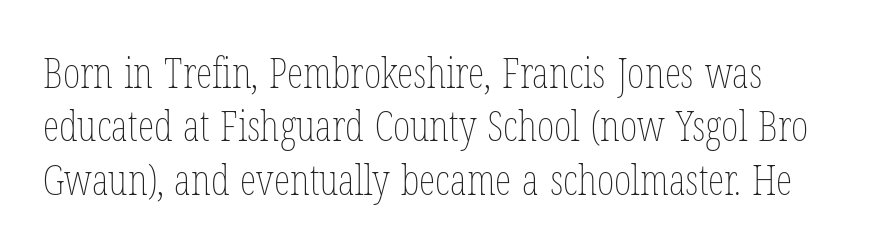
Does extra space separate the letters? No, they use regular spacing. The font is comparable to plain body text, perhaps lighter. Is this a fixed-width face? No — the glyphs have proportional, varying widths. You can tell it's not italic because the verticals are truly vertical. The space beneath each line is pristine and unruled. These lines sit exactly where default settings would place them.
